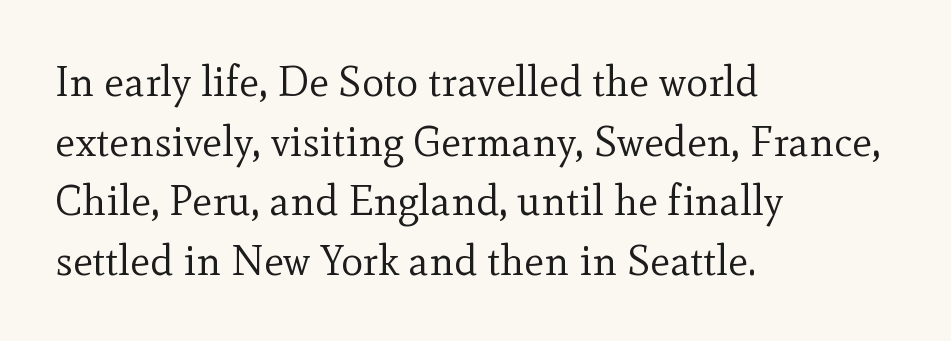
The image shows 42 px regular-weight serif type, upright; set left-aligned, normal line spacing (1.42x), normal letter spacing, not underlined; a small x-height.
